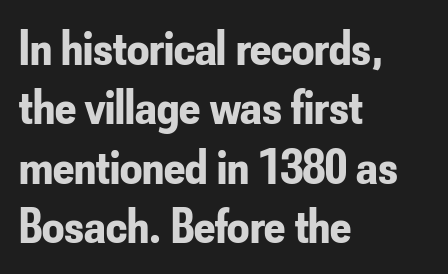
Any mark beneath the type? The region is blank. A typesetter would label this face a sans. Emphasis by weight is at full strength: bold. In terms of posture, this sample is upright. Line starts are locked; line ends wander. No extra tracking has been applied to these lines.
